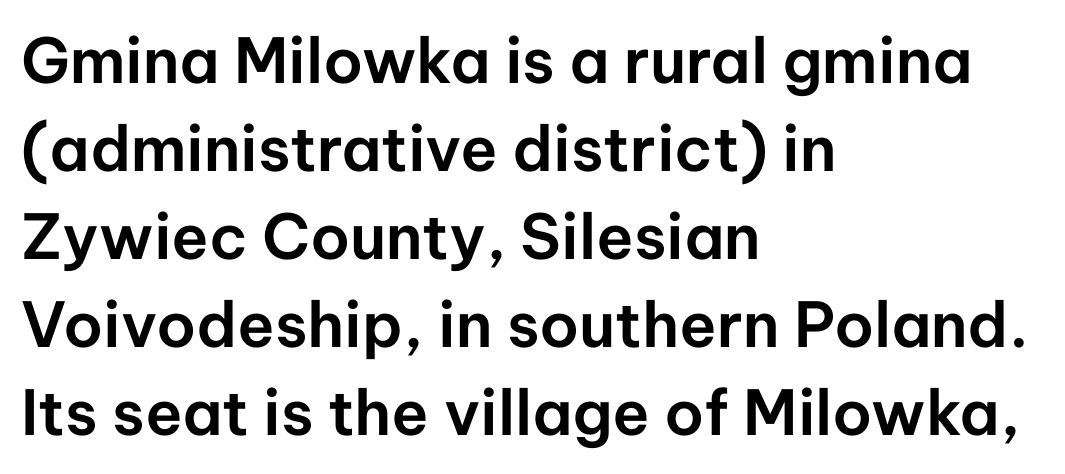
The rendering shows plain stroke endings on the letterforms — a sans-serif design. The line texture is even and compact thanks to regular tracking. You could not count columns in this text — the font is proportionally spaced. Underline: absent. Every row of glyphs begins at an identical x-position on the left. This block has exactly the height ordinary leading produces.
